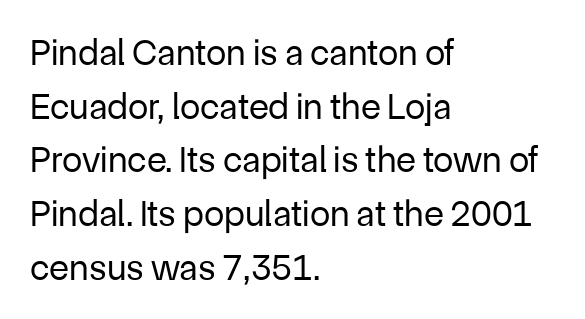
{"serif": "no", "italic": "no", "bold": "no", "weight": "regular", "width": "normal", "stroke_contrast": "low", "x_height": "medium", "monospaced": "no", "underline": "no", "align": "left", "line_spacing": "normal", "line_spacing_ratio": 1.45, "letter_spacing": "normal", "letter_spacing_em": 0.0, "glyph_px": 37}
